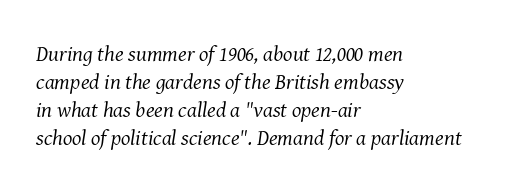
The image shows 22 px text type, italic (leaning right); set left-aligned, normal line spacing (1.27x), normal letter spacing, not underlined.
